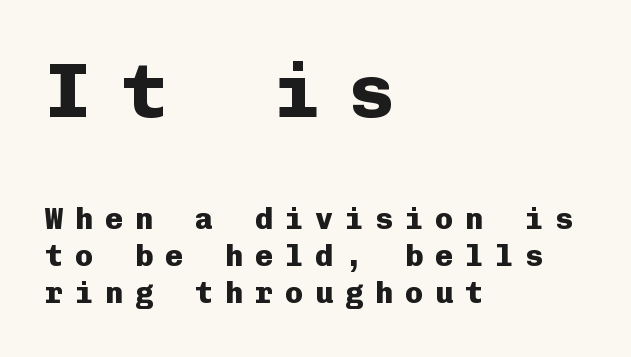
{"serif": "no", "italic": "no", "bold": "yes", "weight": "heavy", "width": "normal", "stroke_contrast": "low", "x_height": "medium", "monospaced": "yes", "underline": "no", "align": "left", "line_spacing_ratio": 1.24, "letter_spacing": "wide", "letter_spacing_em": 0.4, "larger_block": "first", "size_ratio": 2.53, "glyph_px": 76}
